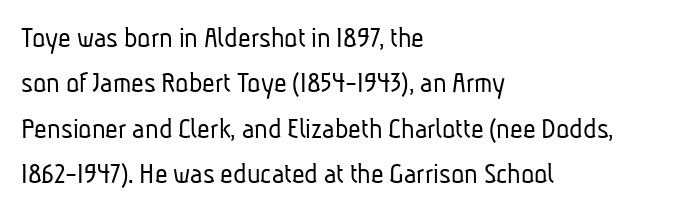
The image shows 31 px light, condensed sans-serif type; set left-aligned, normal line spacing (1.46x), normal letter spacing, not underlined; low stroke contrast and a medium x-height.
